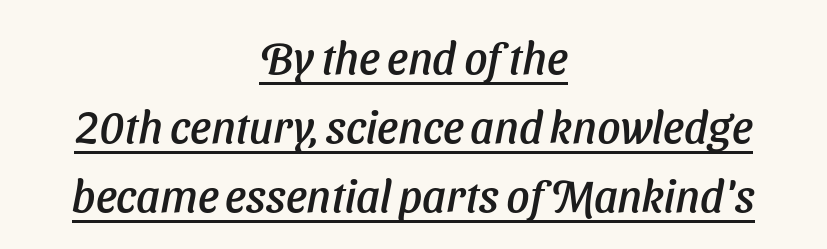
A rule runs beneath these lines of type. A typesetter would call this proportional, since set widths differ per character. Honestly, the letter spacing is just normal — you wouldn't notice it.
